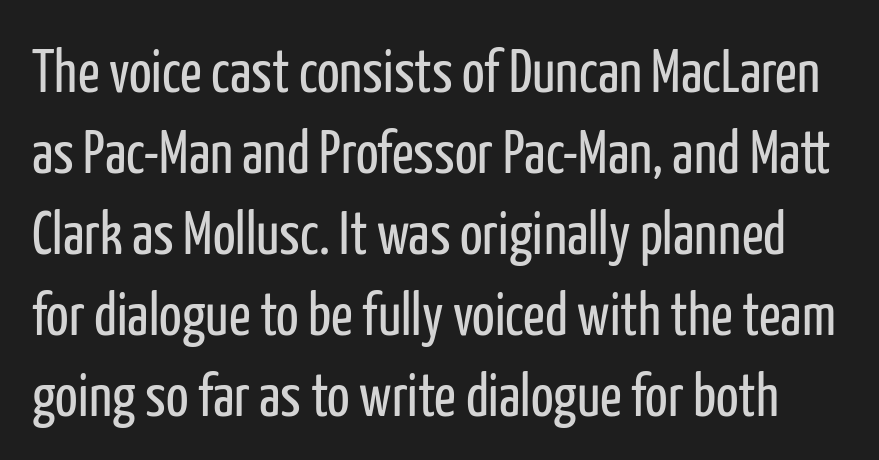
Q: Is the text bold? A: No.
Q: Is the text italic (slanted)? A: No, it is upright.
Q: Is the typeface a serif or a sans-serif typeface? A: Sans-serif.
Q: Is the text underlined? A: No.
Q: Is the spacing between letters normal or unusually wide? A: Normal.
Q: Is the spacing between lines tight, normal or loose? A: Normal.
Q: Width (condensed, normal, or wide)? A: Condensed.
Q: Stroke contrast? A: Low.
Q: x-height? A: Medium.
Q: Monospaced? A: No.
